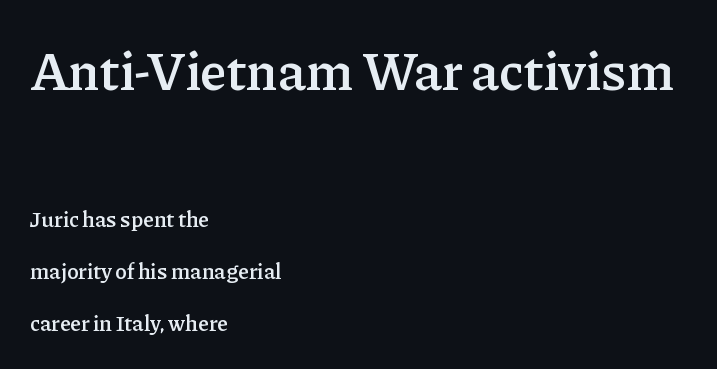
Q: Is the text bold? A: Semi-bold.
Q: Is the text italic (slanted)? A: No, it is upright.
Q: Is the typeface a serif or a sans-serif typeface? A: Serif.
Q: Is the text underlined? A: No.
Q: How is the paragraph aligned? A: Left-aligned.
Q: Is the spacing between letters normal or unusually wide? A: Normal.
Q: Is the spacing between lines tight, normal or loose? A: Loose.
Q: Which block of text is set in a larger size, the first (top) or the second (bottom)? A: The first (top) one.
Q: Width (condensed, normal, or wide)? A: Normal.
Q: Stroke contrast? A: Low.
Q: x-height? A: Medium.
Q: Monospaced? A: No.
